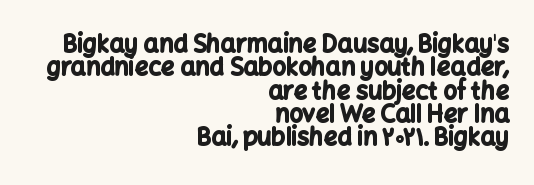
Summary of weight: heavy, a full bold. Standard letterfit; no display-style spreading of the glyphs. Horizontally, the lines are justified to the trailing edge only. Every stem runs plumb, perpendicular to the baseline. No word sits above an underline.
